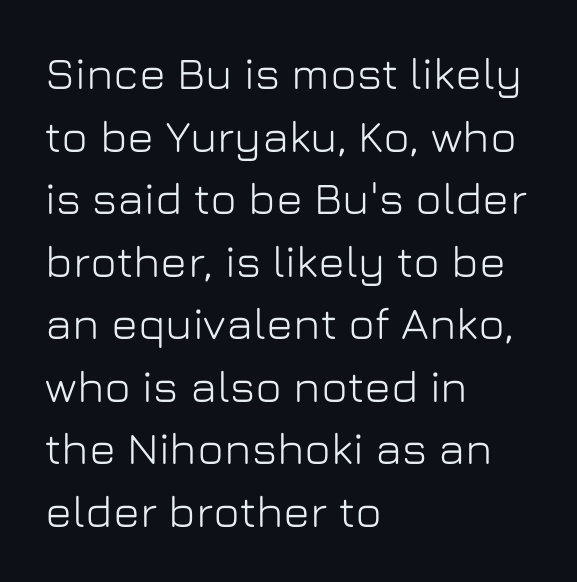
{"serif": "no", "italic": "no", "width": "normal", "stroke_contrast": "low", "x_height": "medium", "monospaced": "no", "underline": "no", "align": "left", "line_spacing": "normal", "line_spacing_ratio": 1.39, "letter_spacing": "normal", "letter_spacing_em": 0.0, "glyph_px": 45}
